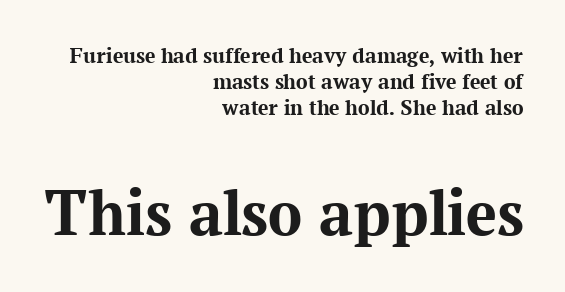
The image shows 68 px bold serif type, upright; set right-aligned, tight line spacing (1.12x), normal letter spacing, not underlined; the second (bottom) block is 2.96x larger; medium stroke contrast and a medium x-height.
